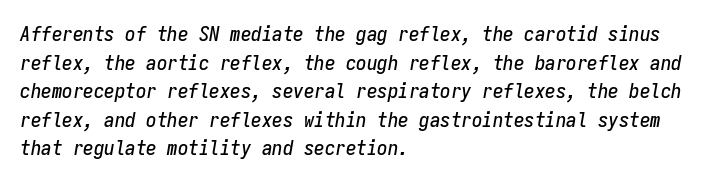
The image shows 21 px text type, italic (leaning right); set left-aligned, normal line spacing (1.36x), normal letter spacing, not underlined.
